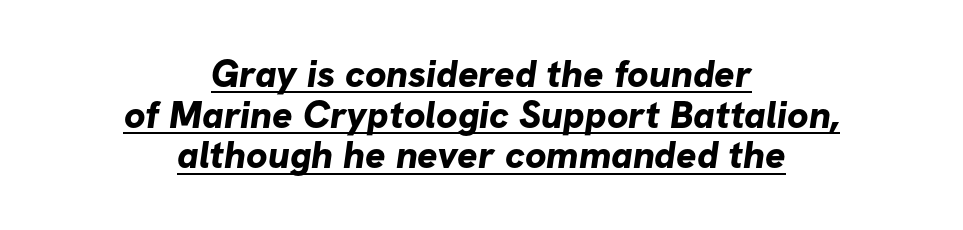
Q: Is the text bold? A: Yes.
Q: Is the typeface a serif or a sans-serif typeface? A: Sans-serif.
Q: Is the text underlined? A: Yes.
Q: How is the paragraph aligned? A: Centered.
Q: Is the spacing between letters normal or unusually wide? A: Normal.
Q: Is the spacing between lines tight, normal or loose? A: Tight.
Q: Width (condensed, normal, or wide)? A: Normal.
Q: Stroke contrast? A: Low.
Q: x-height? A: Medium.
Q: Monospaced? A: No.
